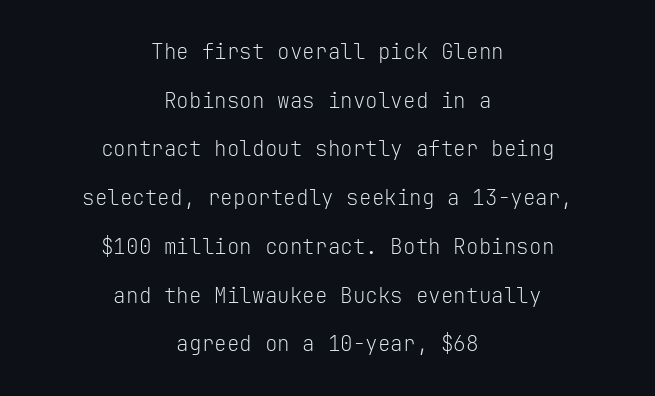
{"italic": "no", "bold": "no", "underline": "no", "align": "center", "line_spacing": "loose", "line_spacing_ratio": 2.32, "letter_spacing": "normal", "letter_spacing_em": 0.0, "glyph_px": 21}
